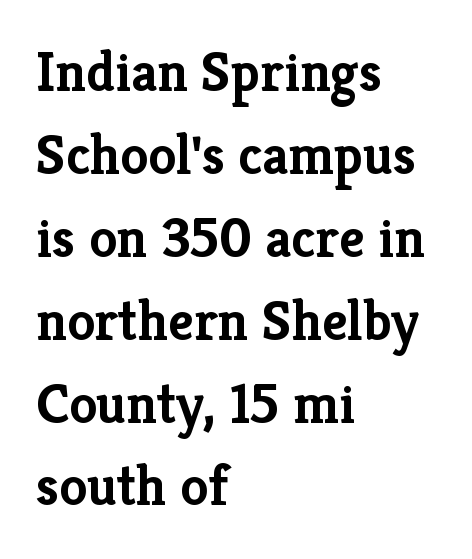
The image shows 56 px semibold serif type, upright; set left-aligned, normal line spacing (1.48x), normal letter spacing, not underlined; low stroke contrast and a medium x-height.
